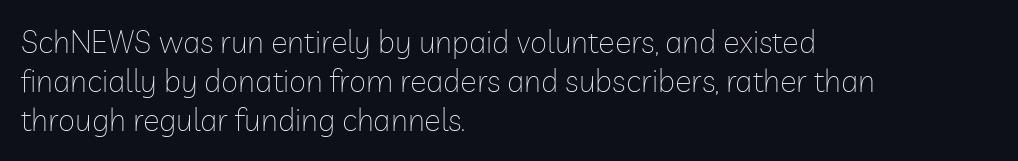
There is no visible air inserted between adjacent glyphs. Line beginnings align vertically; line endings do not. A typesetter would call this proportional, since set widths differ per character. Examine the stroke ends and you'll find no serifs. Notice how the stems are strictly vertical — no italics here. In terms of leading, this rendering sits right in the middle.
